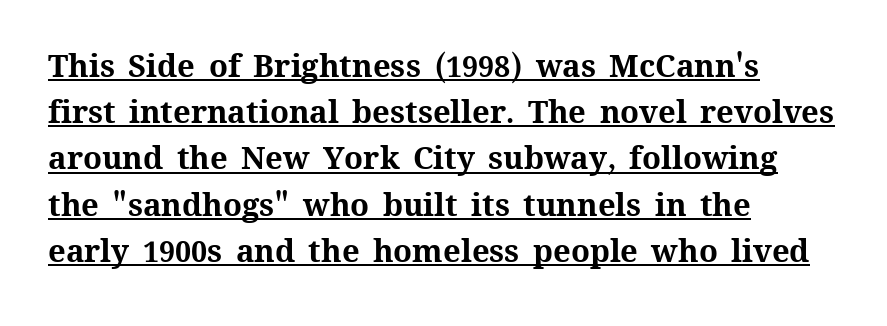
Somebody hit Ctrl+U on this one — the words are underlined. Successive baselines arrive at the customary interval. The gaps between neighbouring characters are ordinary and unremarkable. The rendering anchors every line to the left-hand side. If you drew a line through each stem, it would be perfectly vertical. The letters advance in unequal steps, a hallmark of proportional type.
